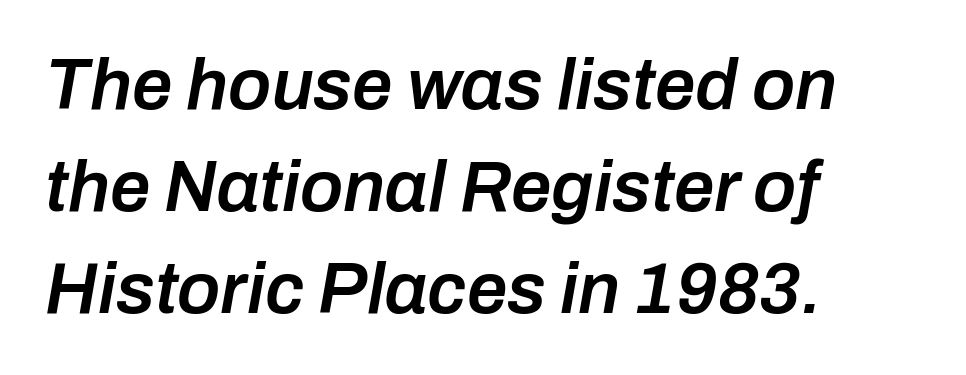
The image shows 72 px semibold type, italic (leaning right); set left-aligned, normal line spacing (1.42x), normal letter spacing, not underlined; low stroke contrast and a medium x-height.
